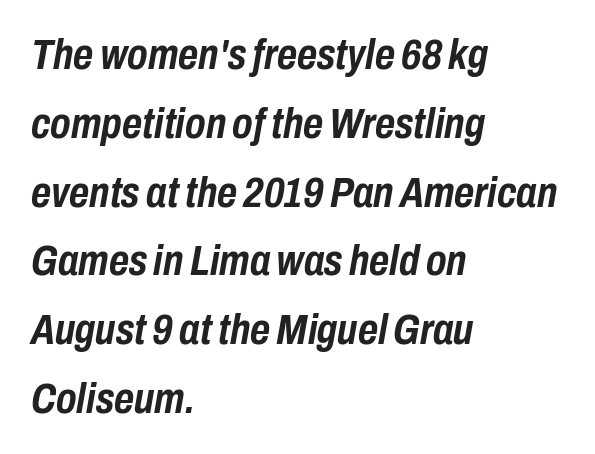
{"italic": "yes", "lean": "right", "slant_degrees": 10, "bold": "yes", "weight": "semibold", "width": "condensed", "stroke_contrast": "low", "x_height": "medium", "monospaced": "no", "underline": "no", "align": "left", "line_spacing": "normal", "line_spacing_ratio": 1.6, "letter_spacing": "normal", "letter_spacing_em": 0.0, "glyph_px": 43}
